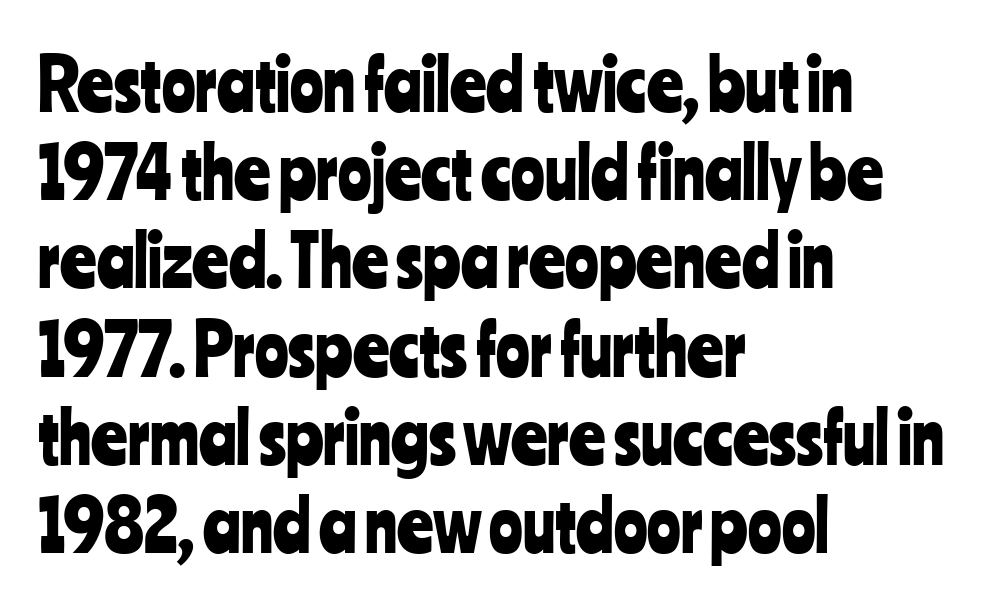
Q: Is the text italic (slanted)? A: No, it is upright.
Q: Is the typeface a serif or a sans-serif typeface? A: Sans-serif.
Q: Is the text underlined? A: No.
Q: How is the paragraph aligned? A: Left-aligned.
Q: Is the spacing between letters normal or unusually wide? A: Normal.
Q: Is the spacing between lines tight, normal or loose? A: Normal.
Q: Width (condensed, normal, or wide)? A: Condensed.
Q: Stroke contrast? A: Low.
Q: x-height? A: Medium.
Q: Monospaced? A: No.
